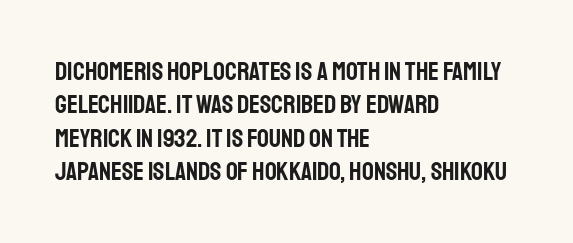
{"italic": "no", "underline": "no", "align": "left", "line_spacing": "normal", "line_spacing_ratio": 1.28, "letter_spacing": "normal", "letter_spacing_em": 0.0, "glyph_px": 26}
